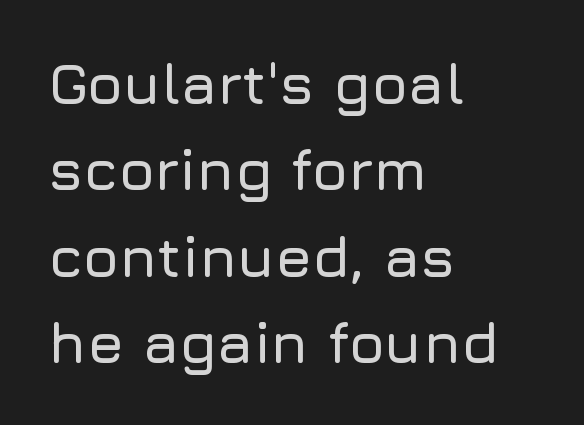
Q: Is the text italic (slanted)? A: No, it is upright.
Q: Is the typeface a serif or a sans-serif typeface? A: Sans-serif.
Q: Is the text underlined? A: No.
Q: How is the paragraph aligned? A: Left-aligned.
Q: Is the spacing between letters normal or unusually wide? A: Normal.
Q: Is the spacing between lines tight, normal or loose? A: Normal.
Q: Width (condensed, normal, or wide)? A: Normal.
Q: Stroke contrast? A: Low.
Q: x-height? A: Medium.
Q: Monospaced? A: No.
